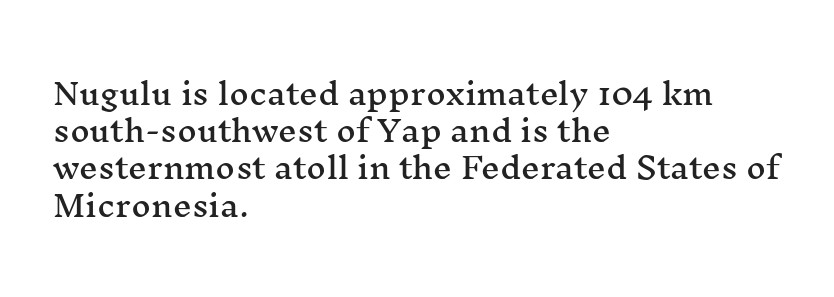
The image shows 30 px wide serif type, upright; set left-aligned, line spacing 1.24x, normal letter spacing, not underlined; medium stroke contrast and a medium x-height.
